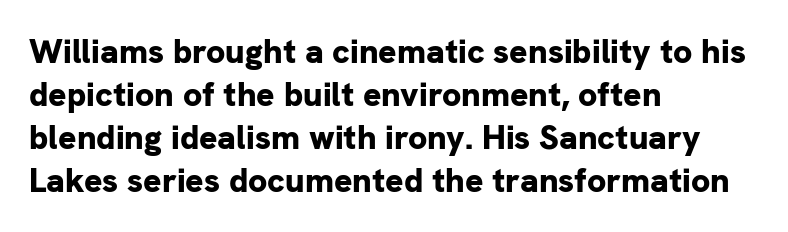
Every character sits straight up, as roman type does. Looks like regular typesetting: each glyph gets only the width it needs. Left-aligned paragraph, ragged on the right. Are there feet on the stems? There aren't — it's a sans. You'd pick this weight for a headline — it's a proper bold.
